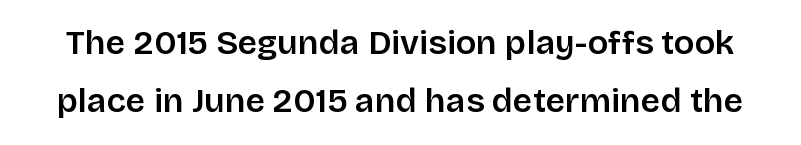
Q: Is the text bold? A: Semi-bold.
Q: Is the text italic (slanted)? A: No, it is upright.
Q: Is the typeface a serif or a sans-serif typeface? A: Sans-serif.
Q: Is the text underlined? A: No.
Q: Is the spacing between letters normal or unusually wide? A: Normal.
Q: Width (condensed, normal, or wide)? A: Normal.
Q: Stroke contrast? A: Low.
Q: x-height? A: Large.
Q: Monospaced? A: No.
